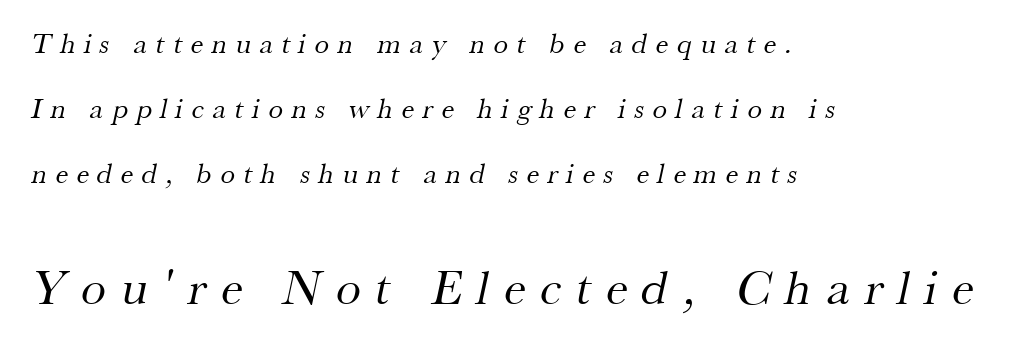
{"serif": "yes", "bold": "no", "weight": "regular", "width": "normal", "stroke_contrast": "medium", "x_height": "small", "monospaced": "no", "underline": "no", "align": "left", "line_spacing": "loose", "line_spacing_ratio": 2.25, "letter_spacing": "wide", "letter_spacing_em": 0.3, "larger_block": "second", "size_ratio": 1.72, "glyph_px": 50}
